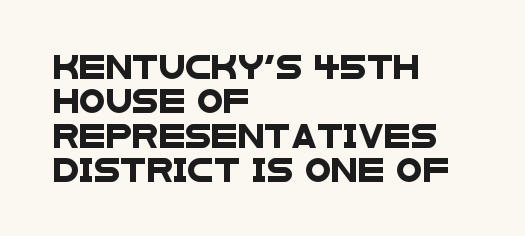
{"underline": "no", "align": "left", "line_spacing": "normal", "line_spacing_ratio": 1.43, "letter_spacing": "normal", "letter_spacing_em": 0.0, "glyph_px": 24}
